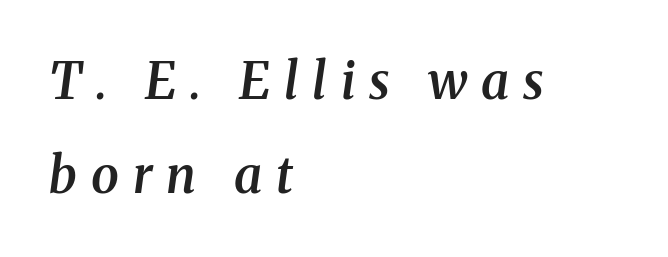
{"serif": "yes", "italic": "yes", "lean": "right", "slant_degrees": 8, "bold": "semi", "weight": "semibold", "width": "normal", "stroke_contrast": "medium", "x_height": "medium", "monospaced": "no", "underline": "no", "align": "left", "line_spacing_ratio": 1.89, "letter_spacing": "wide", "letter_spacing_em": 0.28, "glyph_px": 50}
